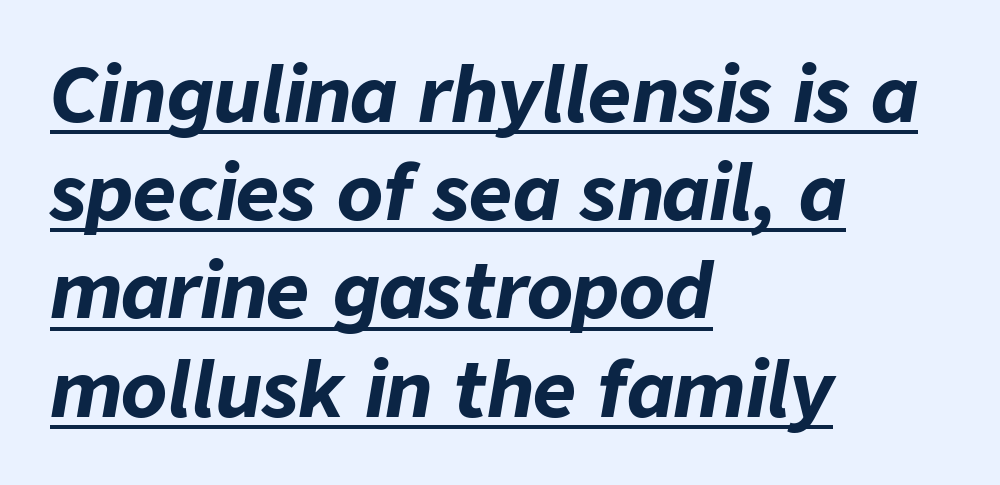
{"italic": "yes", "lean": "right", "slant_degrees": 9, "bold": "yes", "weight": "bold", "width": "normal", "stroke_contrast": "low", "x_height": "medium", "monospaced": "no", "underline": "yes", "align": "left", "line_spacing": "normal", "line_spacing_ratio": 1.31, "letter_spacing": "normal", "letter_spacing_em": 0.0, "glyph_px": 75}
